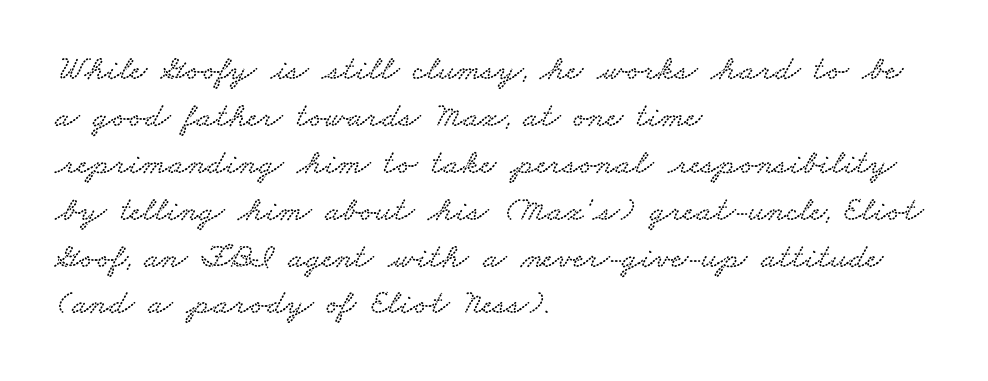
The image shows 35 px wide serif type; set left-aligned, normal line spacing (1.34x), normal letter spacing, not underlined; low stroke contrast and a small x-height.
